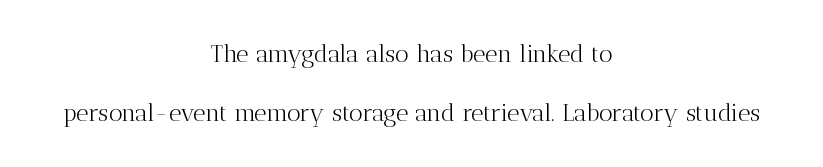
{"italic": "no", "bold": "no", "underline": "no", "align": "center", "line_spacing": "loose", "line_spacing_ratio": 2.46, "letter_spacing": "normal", "letter_spacing_em": 0.0, "glyph_px": 24}
